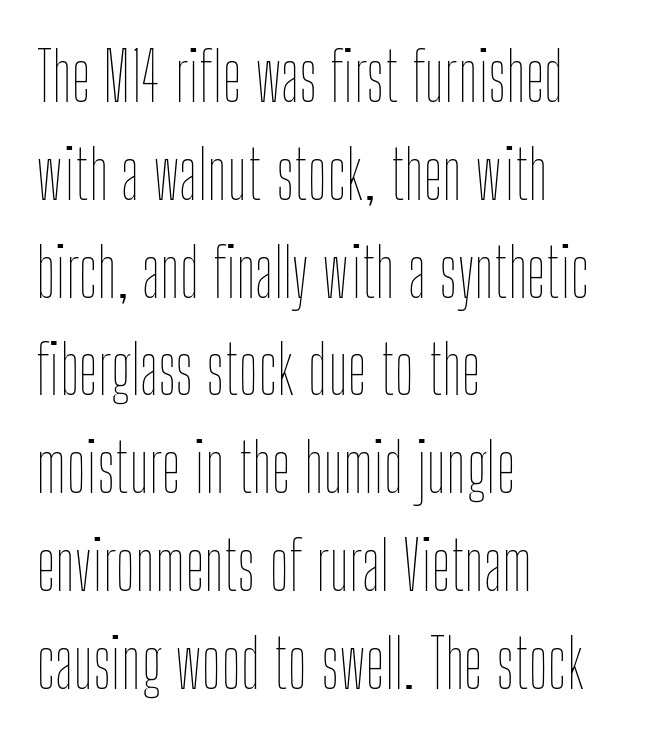
Summary of weight: not heavy and not bold. Looks like regular typesetting: each glyph gets only the width it needs. Words float on clear page, feet unadorned. Glyph-to-glyph distance matches everyday printed text.
